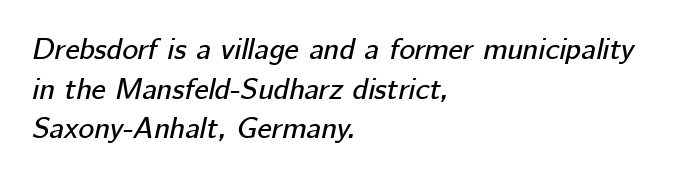
Each letter keeps its own natural width here, so spacing adapts to shape. Emphasis-style slanted type is in use. The face used here is rendered with its standard letterfit. The rows are spaced the way most documents space them. A clean baseline with only descenders dipping below it.
